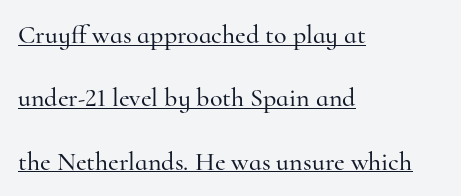
{"italic": "no", "underline": "yes", "align": "left", "line_spacing": "loose", "line_spacing_ratio": 2.44, "letter_spacing": "normal", "letter_spacing_em": 0.0, "glyph_px": 26}
